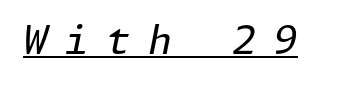
The image shows 39 px regular-weight type, italic (leaning right); set unusually wide letter spacing (+0.45 em), underlined; low stroke contrast and a medium x-height.
